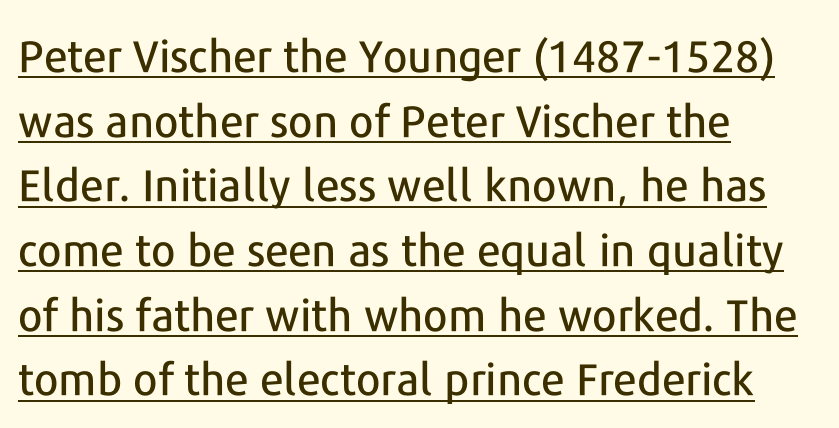
The image shows 44 px sans-serif type, upright; set left-aligned, normal line spacing (1.47x), normal letter spacing, underlined; low stroke contrast and a medium x-height.
